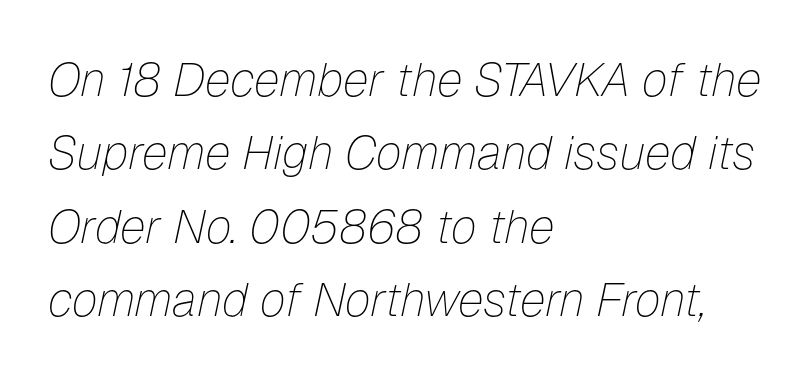
Is this a heavy cut? Hardly; it is regular or lighter. The type is set solid horizontally, with unmodified tracking. The baseline area is clear. If you measured baseline to baseline, you'd find a middling distance. Is the type slanted? Yes — the strokes lean at a clear angle. This rendering uses left alignment, leaving the right contour irregular.
